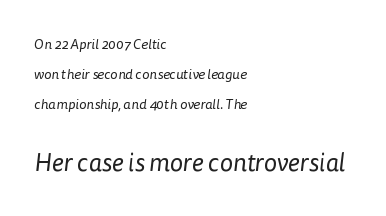
The image shows 25 px text type; set left-aligned, loose line spacing (2.14x), normal letter spacing, not underlined; the second (bottom) block is 1.79x larger.
